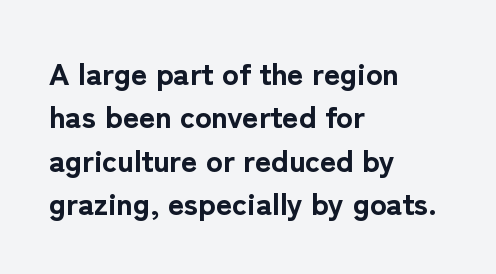
The image shows 31 px bold sans-serif type, upright; set left-aligned, normal line spacing (1.4x), normal letter spacing, not underlined; low stroke contrast and a medium x-height.
